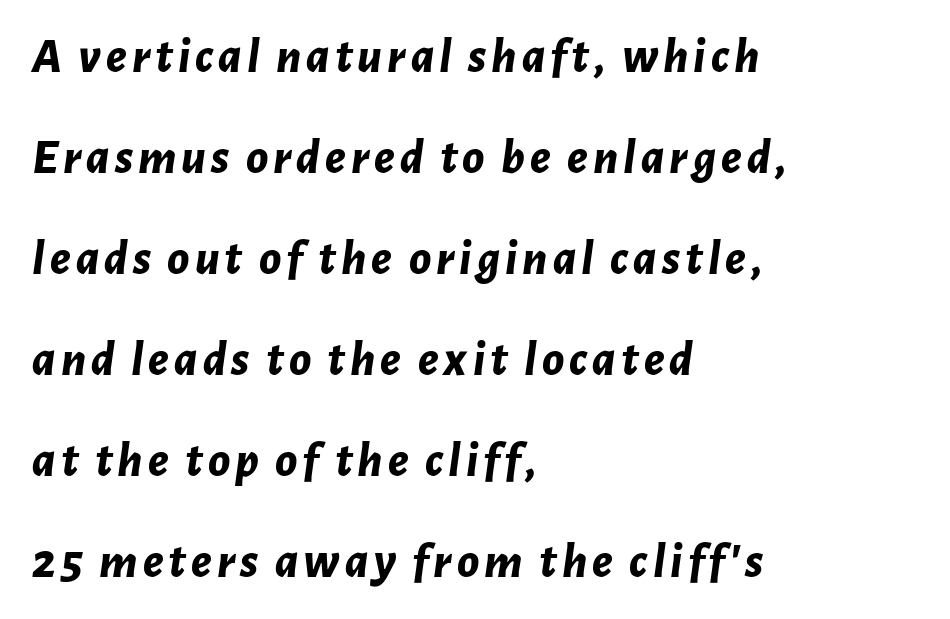
{"italic": "yes", "lean": "right", "slant_degrees": 7, "bold": "yes", "weight": "bold", "width": "normal", "stroke_contrast": "low", "x_height": "medium", "monospaced": "no", "underline": "no", "align": "left", "line_spacing": "loose", "line_spacing_ratio": 2.02, "glyph_px": 50}
